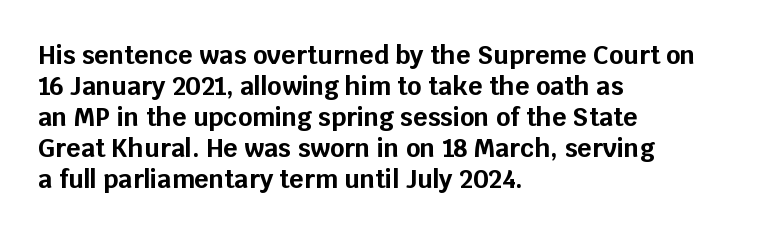
{"italic": "no", "bold": "yes", "underline": "no", "align": "left", "line_spacing_ratio": 1.24, "letter_spacing": "normal", "letter_spacing_em": 0.0, "glyph_px": 25}
